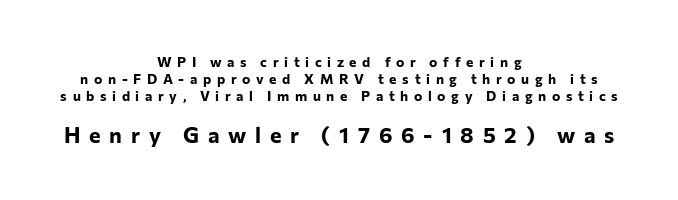
The image shows 22 px bold type, upright; set centered, line spacing 1.2x, unusually wide letter spacing (+0.4 em), not underlined; the second (bottom) block is 1.57x larger.
